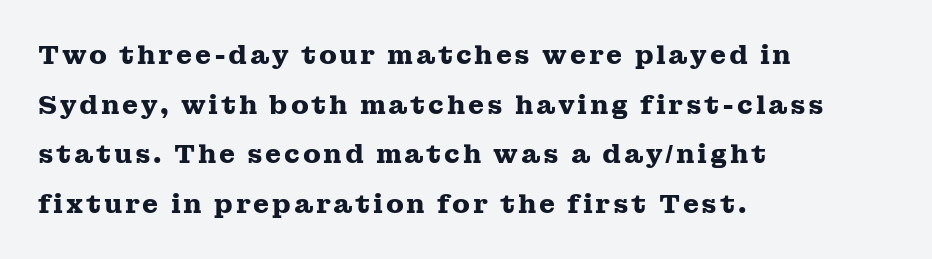
Q: Is the text bold? A: Yes.
Q: Is the text italic (slanted)? A: No, it is upright.
Q: Is the text underlined? A: No.
Q: How is the paragraph aligned? A: Left-aligned.
Q: Is the spacing between lines tight, normal or loose? A: Loose.
